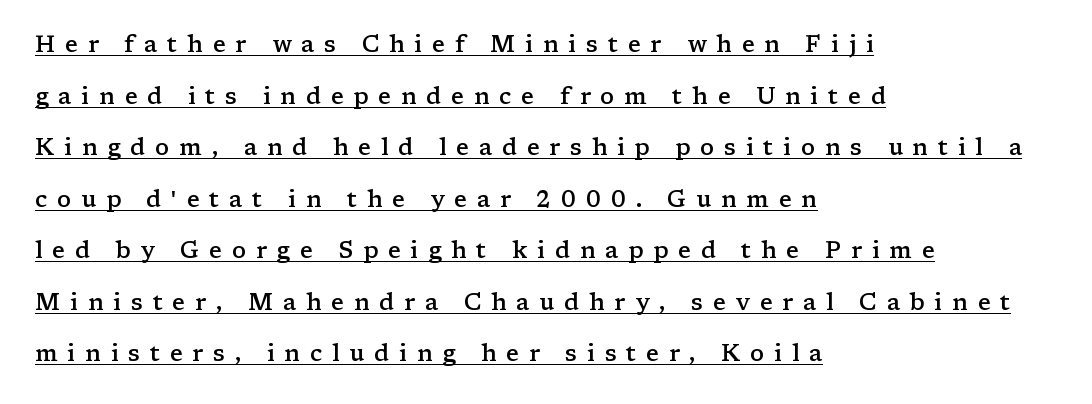
Q: Is the text bold? A: Semi-bold.
Q: Is the text italic (slanted)? A: No, it is upright.
Q: Is the text underlined? A: Yes.
Q: How is the paragraph aligned? A: Left-aligned.
Q: Is the spacing between letters normal or unusually wide? A: Unusually wide.
Q: Is the spacing between lines tight, normal or loose? A: Loose.
